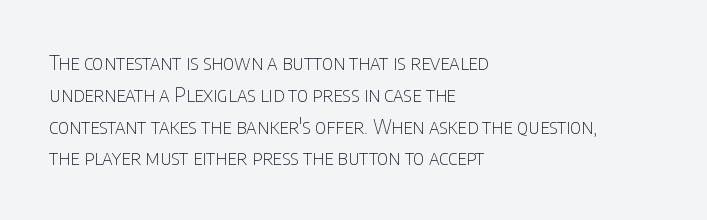
This is not heavy type; no bold has been used. Tracking here is standard; glyphs follow each other at the usual distance. Horizontal bands of white between lines are of average thickness. Underlining? Definitely not there. A student would call this left alignment; a typographer would say flush left, rag right.
